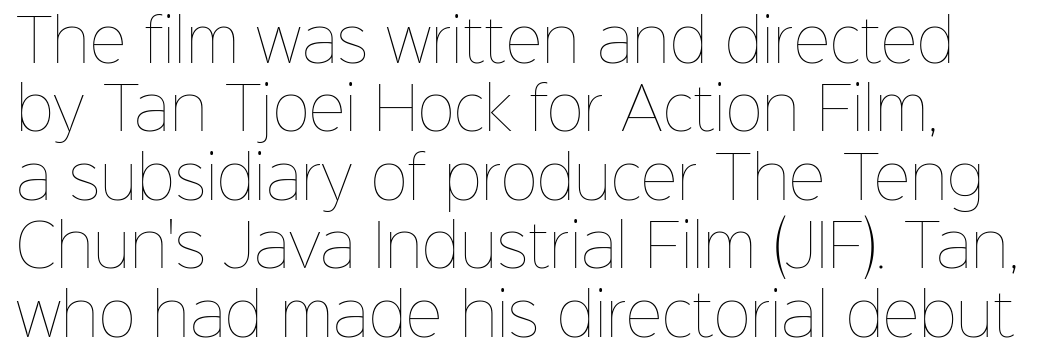
When letters stand straight like this, we call the style roman or upright. Weight: in the light-to-regular range. The letters sit at their default tracking, neither squeezed nor spread. You could not count columns in this text — the font is proportionally spaced.
